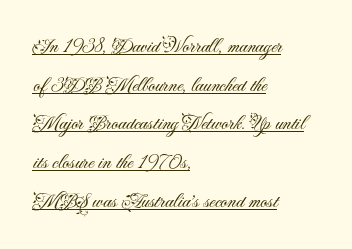
The image shows 21 px text type; set left-aligned, line spacing 1.84x, normal letter spacing, underlined.
